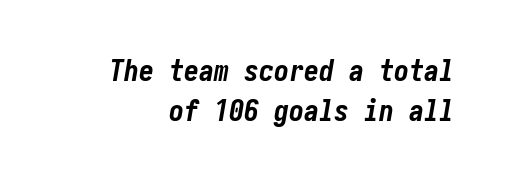
Chunky letters — that's bold for sure. Decoration check: the copy has no underline. Slanted lettering throughout. Inter-character spacing is left at the font's built-in metrics. The leading is moderate, giving the passage an even texture.
